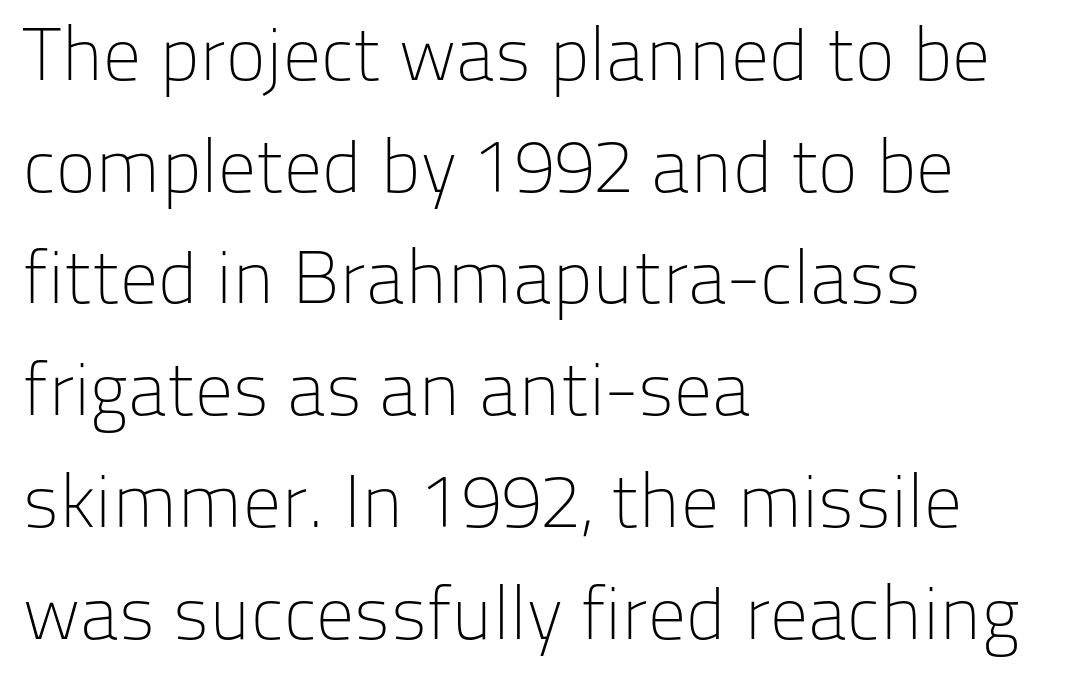
Q: Is the text bold? A: No.
Q: Is the text italic (slanted)? A: No, it is upright.
Q: Is the typeface a serif or a sans-serif typeface? A: Sans-serif.
Q: Is the text underlined? A: No.
Q: How is the paragraph aligned? A: Left-aligned.
Q: Is the spacing between letters normal or unusually wide? A: Normal.
Q: Is the spacing between lines tight, normal or loose? A: Normal.
Q: Width (condensed, normal, or wide)? A: Normal.
Q: Stroke contrast? A: Low.
Q: x-height? A: Medium.
Q: Monospaced? A: No.
